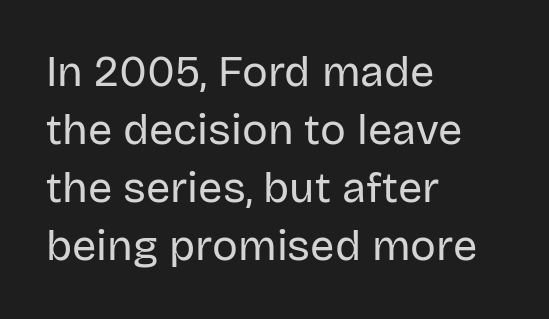
Q: Is the text bold? A: No.
Q: Is the text italic (slanted)? A: No, it is upright.
Q: Is the typeface a serif or a sans-serif typeface? A: Sans-serif.
Q: Is the text underlined? A: No.
Q: How is the paragraph aligned? A: Left-aligned.
Q: Is the spacing between letters normal or unusually wide? A: Normal.
Q: Is the spacing between lines tight, normal or loose? A: Normal.
Q: Width (condensed, normal, or wide)? A: Normal.
Q: Stroke contrast? A: Low.
Q: x-height? A: Large.
Q: Monospaced? A: No.
